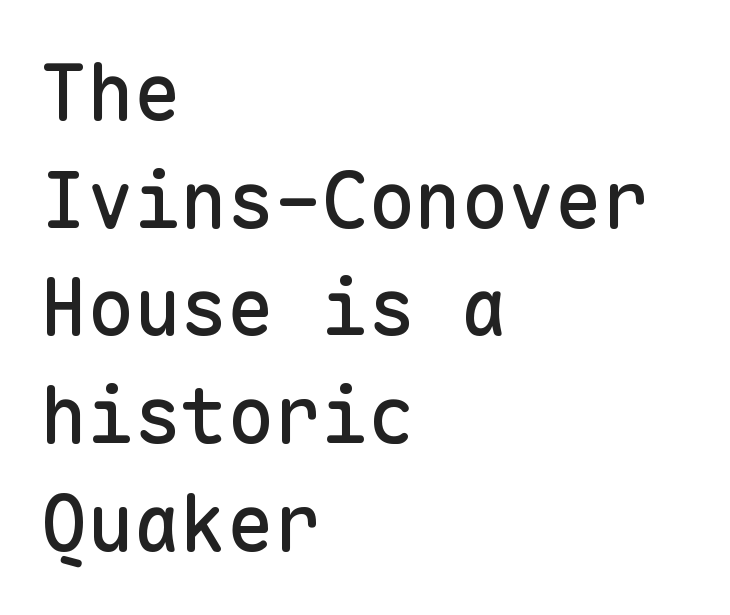
{"serif": "no", "italic": "no", "width": "normal", "stroke_contrast": "low", "x_height": "medium", "monospaced": "yes", "underline": "no", "align": "left", "line_spacing": "normal", "line_spacing_ratio": 1.38, "letter_spacing": "normal", "letter_spacing_em": 0.0, "glyph_px": 78}
